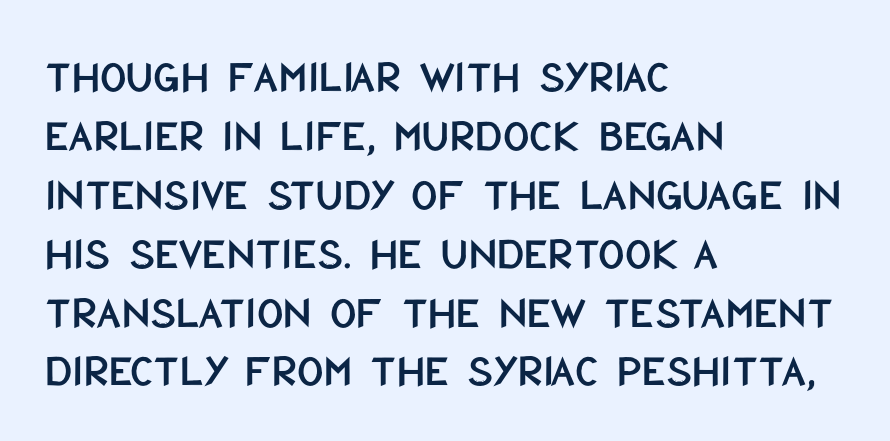
Examine the stroke ends and you'll find no serifs. The ragged edge is on the right, which tells us the setting is flush left. It's the straight-up-and-down kind of type. Short note: letters normally spaced.
